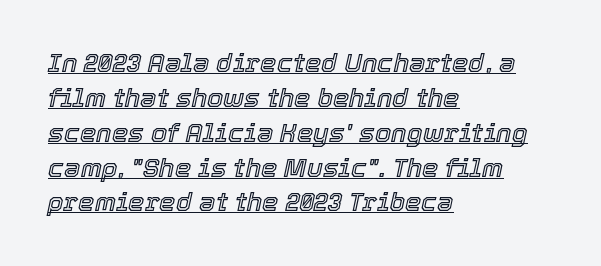
Q: Is the text italic (slanted)? A: Yes, it leans right by about 12 degrees.
Q: Is the text underlined? A: Yes.
Q: How is the paragraph aligned? A: Left-aligned.
Q: Is the spacing between letters normal or unusually wide? A: Normal.
Q: Is the spacing between lines tight, normal or loose? A: Normal.
